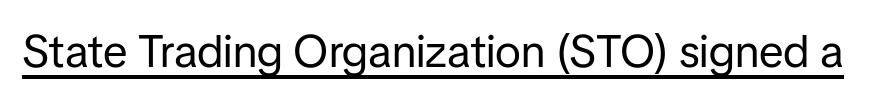
The image shows 45 px regular-weight sans-serif type, upright; set normal letter spacing, underlined; low stroke contrast and a medium x-height.
